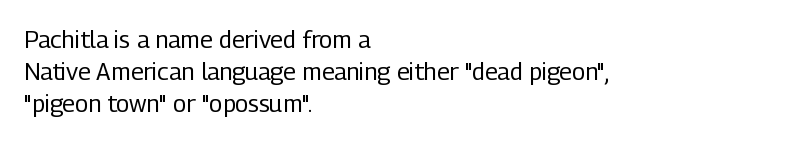
The strip under each line holds only bare page. You could call the tracking neutral — neither tight nor loose. Where is the straight margin? On the left. Upright lettering throughout. The weight tops out at a normal text grade.
